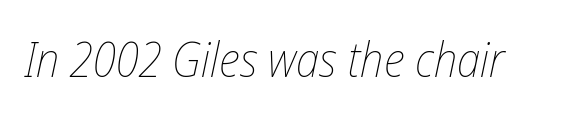
Varying glyph widths throughout — classic text-font behaviour. The strip under each line holds only bare page. Is the letter spacing exaggerated? No — it looks like the ordinary default. Summary of weight: not heavy and not bold.
